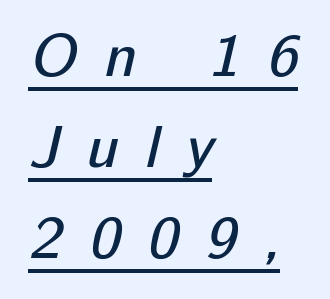
The image shows 60 px regular-weight sans-serif type; set left-aligned, normal line spacing (1.52x), unusually wide letter spacing (+0.44 em), underlined; low stroke contrast and a medium x-height.
